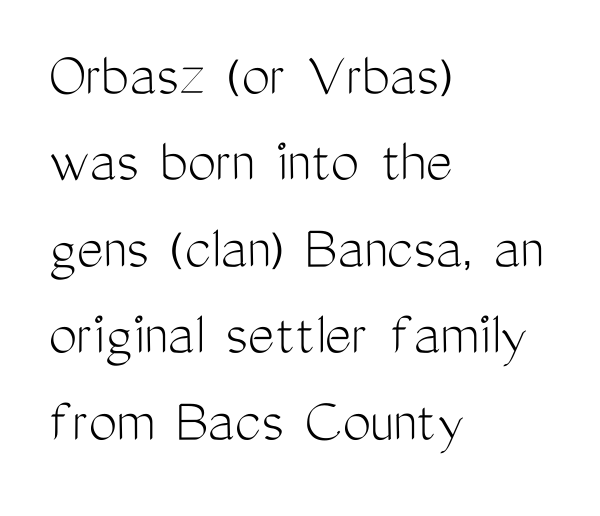
Line beginnings align vertically; line endings do not. Line spacing here is normal. This reads as an unemphasized weight, regular at the heaviest. The letters advance in unequal steps, a hallmark of proportional type. A clean baseline with only descenders dipping below it.
